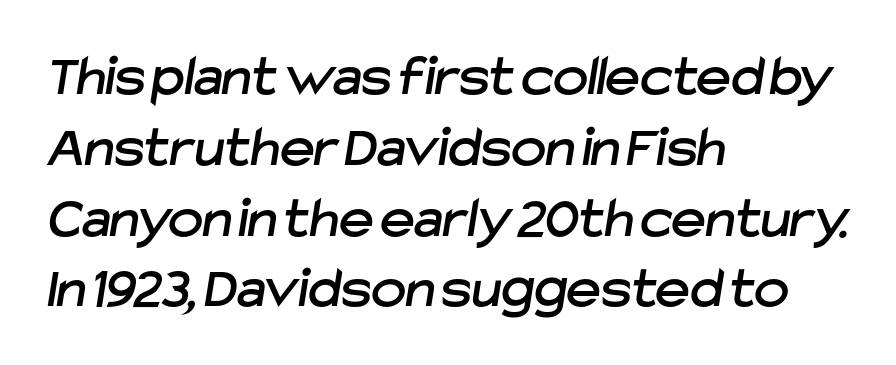
The image shows 59 px sans-serif type; set left-aligned, line spacing 1.2x, normal letter spacing, not underlined; low stroke contrast and a medium x-height.
